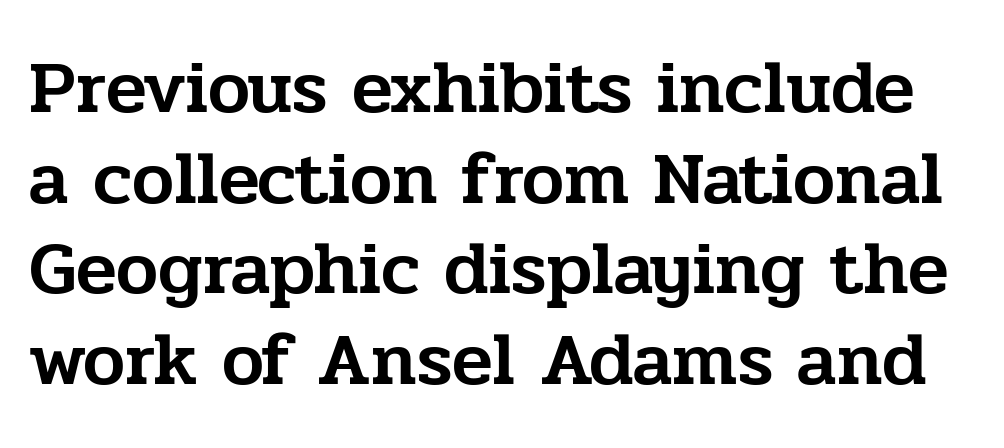
Character widths vary here, with narrow letters taking less room than wide ones. Descender tails drop into unmarked territory. Are there feet on the stems? There are — it's a serif. Observe the ordinary spacing: letters are neighbours, not strangers. Style check: upright.
